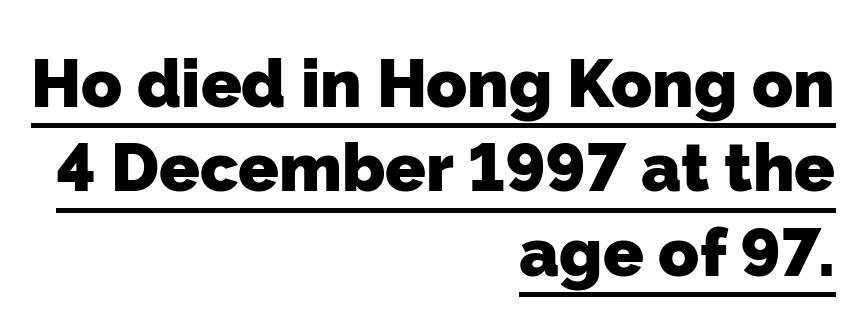
{"serif": "no", "bold": "yes", "weight": "heavy", "width": "normal", "stroke_contrast": "low", "x_height": "medium", "monospaced": "no", "underline": "yes", "align": "right", "line_spacing": "normal", "line_spacing_ratio": 1.26, "letter_spacing": "normal", "letter_spacing_em": 0.0, "glyph_px": 67}
